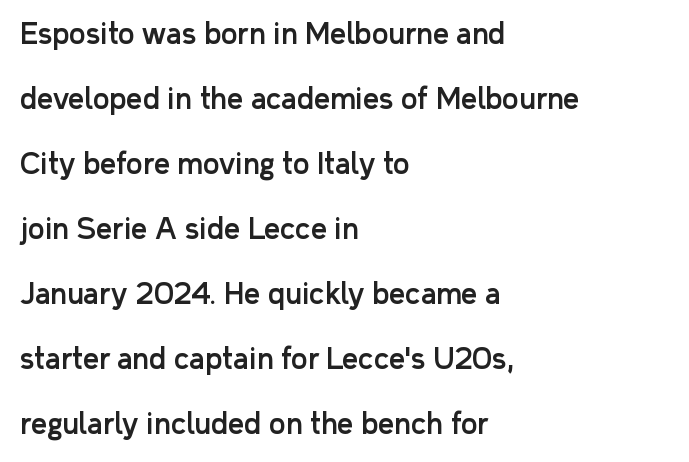
The image shows 28 px sans-serif type, upright; set left-aligned, loose line spacing (2.32x), normal letter spacing, not underlined; low stroke contrast and a medium x-height.
